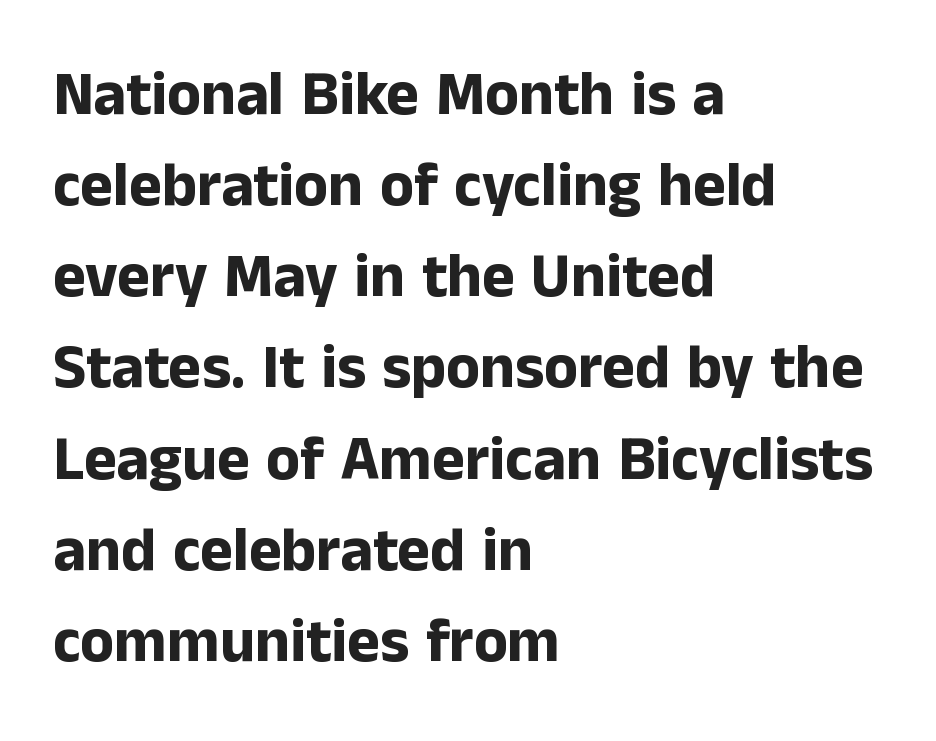
{"serif": "no", "italic": "no", "bold": "yes", "weight": "bold", "width": "normal", "stroke_contrast": "low", "x_height": "medium", "monospaced": "no", "underline": "no", "align": "left", "line_spacing": "normal", "line_spacing_ratio": 1.47, "letter_spacing": "normal", "letter_spacing_em": 0.0, "glyph_px": 62}
